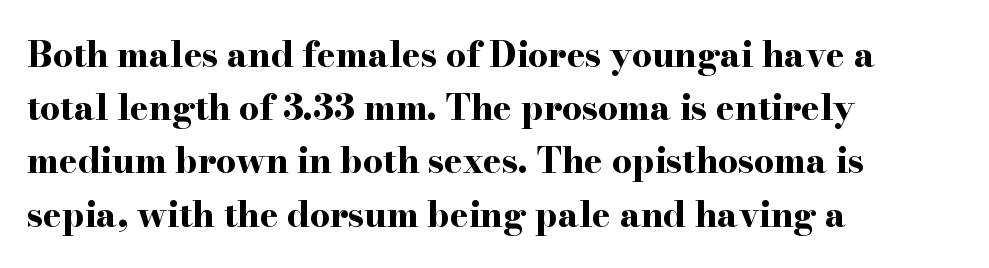
Each letter keeps its own natural width here, so spacing adapts to shape. Students, this is bold: see how much ink each stroke carries. Posture: upright roman. The line-height multiplier appears to be the usual default. Anything drawn beneath the words? Only blank space.
